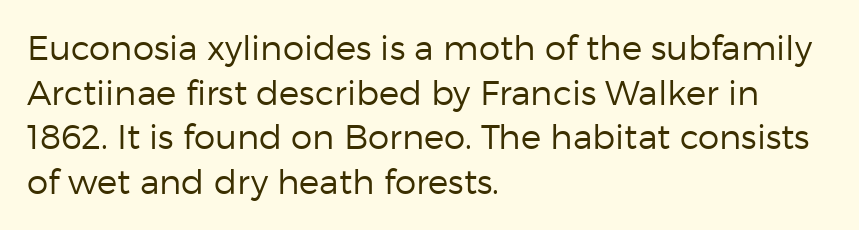
{"serif": "no", "italic": "no", "bold": "no", "weight": "regular", "width": "normal", "stroke_contrast": "low", "x_height": "medium", "monospaced": "no", "underline": "no", "align": "left", "line_spacing": "normal", "line_spacing_ratio": 1.31, "letter_spacing": "normal", "letter_spacing_em": 0.0, "glyph_px": 34}
